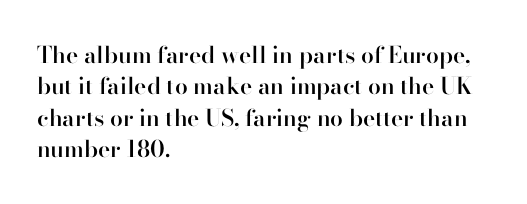
The image shows 23 px text type, upright; set left-aligned, normal line spacing (1.36x), normal letter spacing, not underlined.
